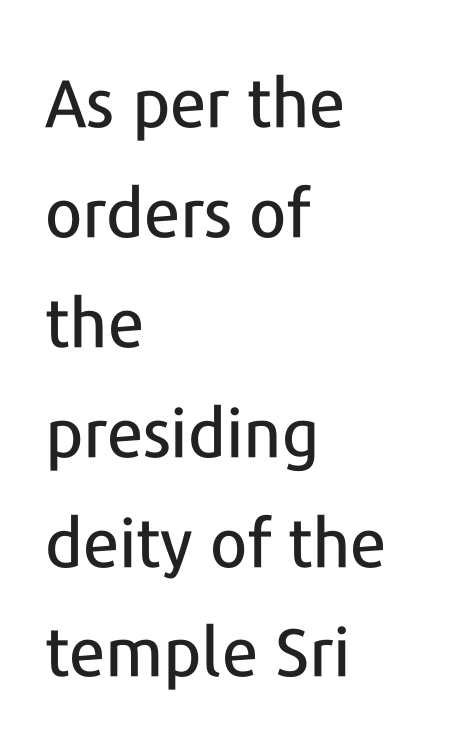
{"serif": "no", "italic": "no", "width": "normal", "stroke_contrast": "low", "x_height": "medium", "monospaced": "no", "underline": "no", "align": "left", "line_spacing": "normal", "line_spacing_ratio": 1.64, "letter_spacing": "normal", "letter_spacing_em": 0.0, "glyph_px": 67}
